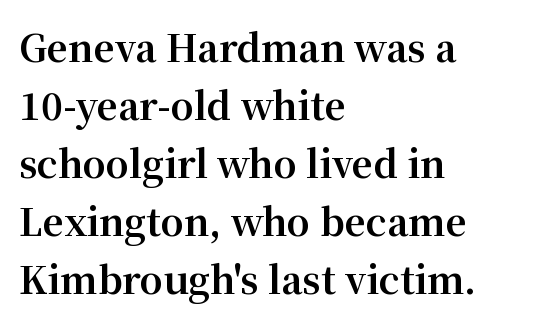
The image shows 37 px bold serif type, upright; set left-aligned, normal line spacing (1.57x), normal letter spacing, not underlined; medium stroke contrast and a medium x-height.
